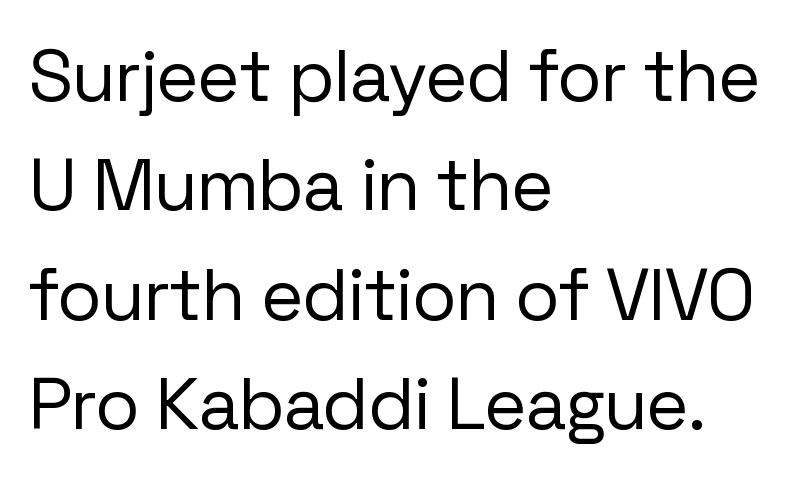
The image shows 73 px regular-weight sans-serif type, upright; set left-aligned, normal line spacing (1.5x), normal letter spacing, not underlined; low stroke contrast and a medium x-height.
